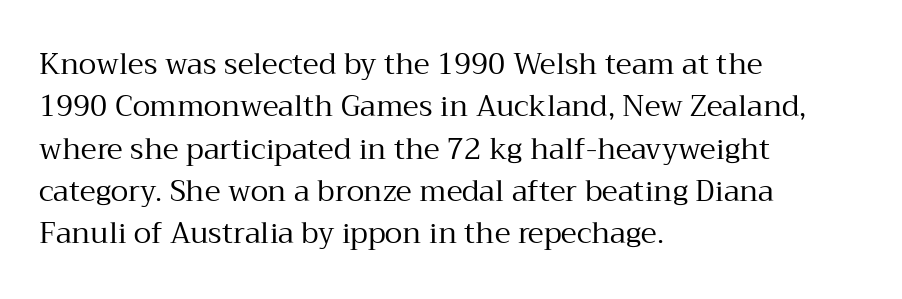
The image shows 29 px regular-weight serif type, upright; set left-aligned, normal line spacing (1.46x), normal letter spacing, not underlined; medium stroke contrast and a medium x-height.
